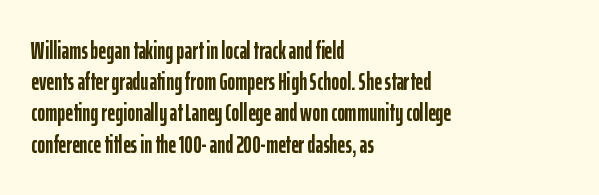
Q: Is the text bold? A: Yes.
Q: Is the text italic (slanted)? A: No, it is upright.
Q: Is the text underlined? A: No.
Q: How is the paragraph aligned? A: Left-aligned.
Q: Is the spacing between letters normal or unusually wide? A: Normal.
Q: Is the spacing between lines tight, normal or loose? A: Normal.
